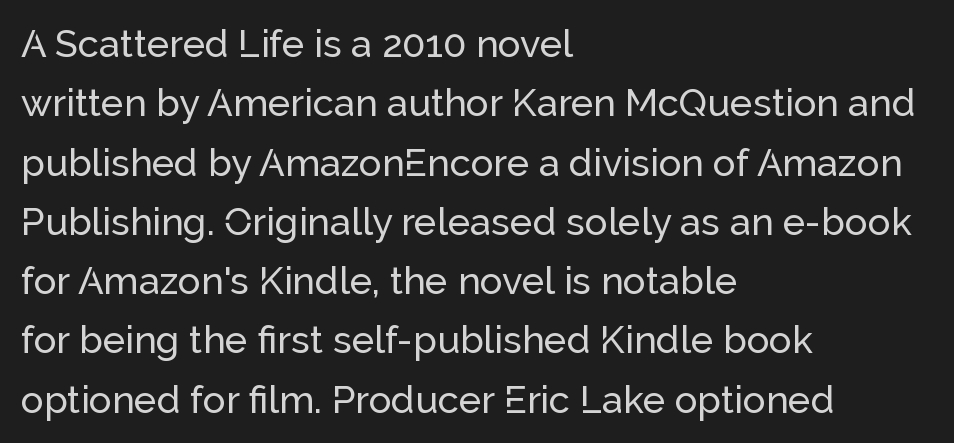
{"serif": "no", "italic": "no", "width": "normal", "stroke_contrast": "low", "x_height": "medium", "monospaced": "no", "underline": "no", "align": "left", "line_spacing": "normal", "line_spacing_ratio": 1.56, "letter_spacing": "normal", "letter_spacing_em": 0.0, "glyph_px": 38}
